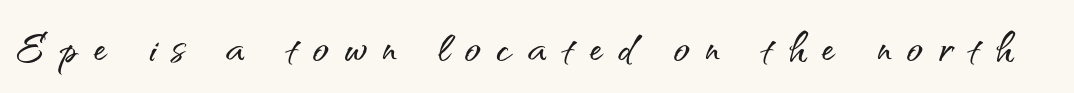
Looks like regular typesetting: each glyph gets only the width it needs. The gaps between neighbouring characters are conspicuously large. The text was rendered using a sans face with plain stroke endings. The glyphs are unaccompanied by any horizontal stroke below them.
